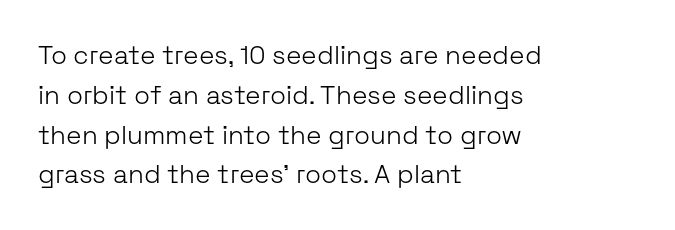
{"italic": "no", "bold": "no", "underline": "no", "align": "left", "line_spacing": "normal", "line_spacing_ratio": 1.53, "letter_spacing": "normal", "letter_spacing_em": 0.0, "glyph_px": 26}
